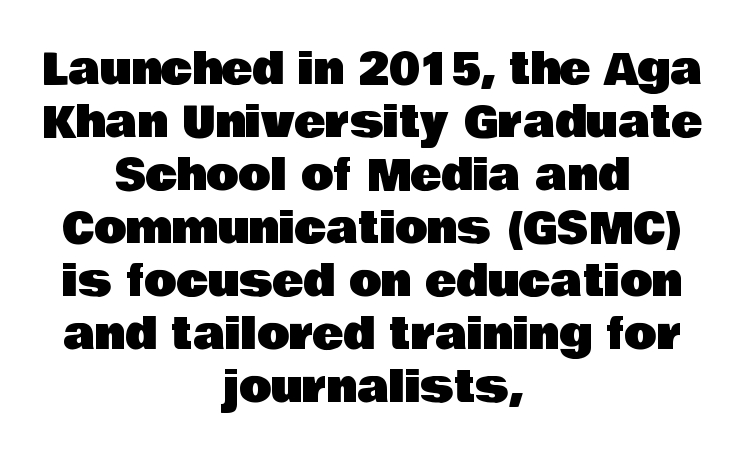
Q: Is the text italic (slanted)? A: No, it is upright.
Q: Is the typeface a serif or a sans-serif typeface? A: Sans-serif.
Q: Is the text underlined? A: No.
Q: How is the paragraph aligned? A: Centered.
Q: Is the spacing between letters normal or unusually wide? A: Normal.
Q: Is the spacing between lines tight, normal or loose? A: Normal.
Q: Width (condensed, normal, or wide)? A: Normal.
Q: Stroke contrast? A: Low.
Q: x-height? A: Large.
Q: Monospaced? A: No.
